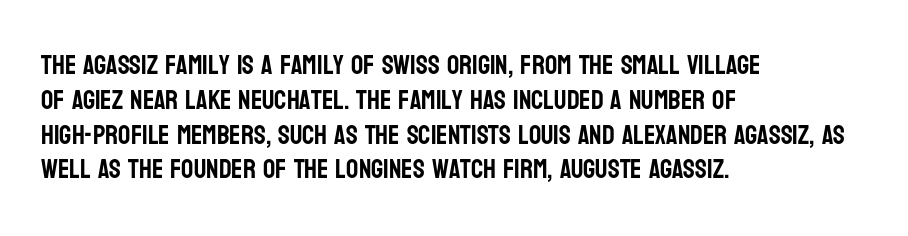
Q: Is the text italic (slanted)? A: No, it is upright.
Q: Is the text underlined? A: No.
Q: How is the paragraph aligned? A: Left-aligned.
Q: Is the spacing between letters normal or unusually wide? A: Normal.
Q: Is the spacing between lines tight, normal or loose? A: Normal.
